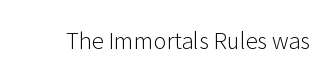
{"italic": "no", "bold": "no", "underline": "no", "letter_spacing": "normal", "letter_spacing_em": 0.0, "glyph_px": 22}
